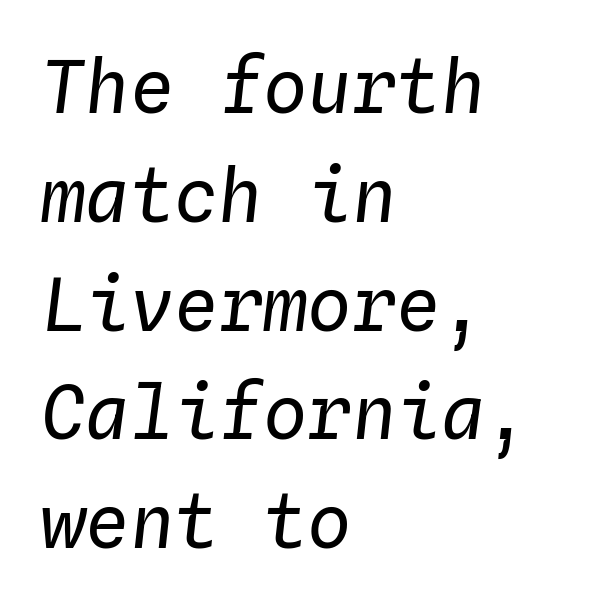
The image shows 74 px regular-weight type, italic (leaning right), monospaced; set left-aligned, normal line spacing (1.47x), normal letter spacing, not underlined; low stroke contrast and a medium x-height.
